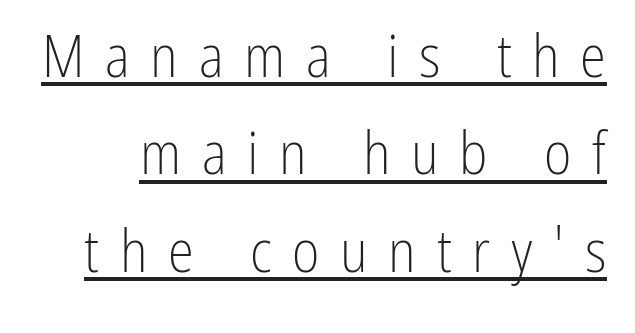
{"serif": "no", "italic": "no", "bold": "no", "weight": "light", "width": "condensed", "stroke_contrast": "low", "x_height": "medium", "monospaced": "no", "underline": "yes", "line_spacing": "normal", "line_spacing_ratio": 1.65, "letter_spacing": "wide", "letter_spacing_em": 0.35, "glyph_px": 59}
